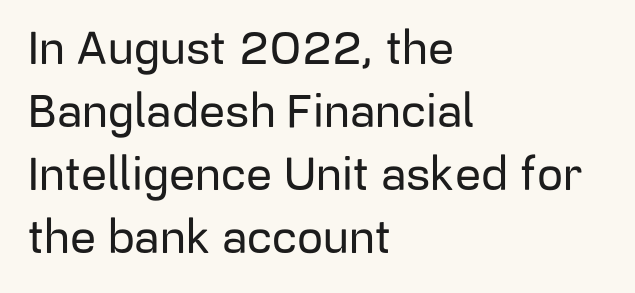
{"serif": "no", "italic": "no", "width": "normal", "stroke_contrast": "low", "x_height": "medium", "monospaced": "no", "underline": "no", "align": "left", "line_spacing": "normal", "line_spacing_ratio": 1.37, "letter_spacing": "normal", "letter_spacing_em": 0.0, "glyph_px": 46}
